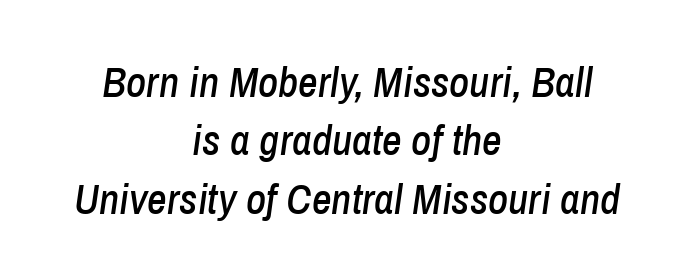
{"italic": "yes", "lean": "right", "slant_degrees": 8, "width": "condensed", "stroke_contrast": "low", "x_height": "medium", "monospaced": "no", "underline": "no", "align": "center", "line_spacing": "normal", "line_spacing_ratio": 1.36, "letter_spacing": "normal", "letter_spacing_em": 0.0, "glyph_px": 43}
